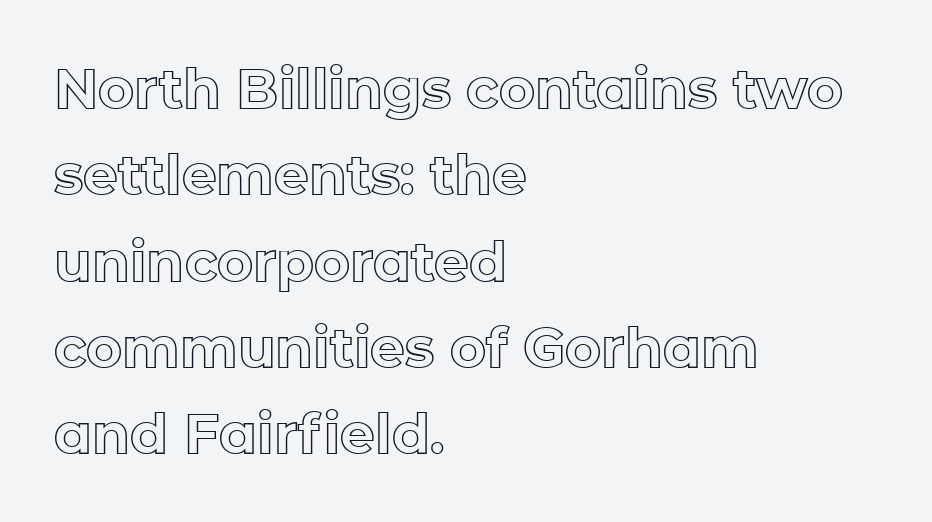
Q: Is the text italic (slanted)? A: No, it is upright.
Q: Is the text underlined? A: No.
Q: How is the paragraph aligned? A: Left-aligned.
Q: Is the spacing between letters normal or unusually wide? A: Normal.
Q: Is the spacing between lines tight, normal or loose? A: Normal.
Q: Width (condensed, normal, or wide)? A: Normal.
Q: x-height? A: Medium.
Q: Monospaced? A: No.
